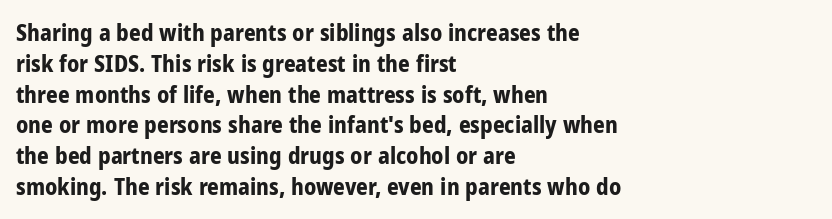
{"italic": "no", "bold": "yes", "underline": "no", "align": "left", "line_spacing": "normal", "line_spacing_ratio": 1.34, "letter_spacing": "normal", "letter_spacing_em": 0.0, "glyph_px": 23}
